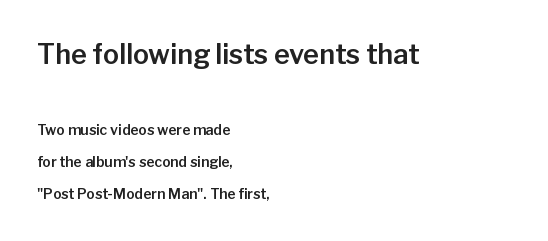
Q: Is the text italic (slanted)? A: No, it is upright.
Q: Is the text underlined? A: No.
Q: How is the paragraph aligned? A: Left-aligned.
Q: Is the spacing between letters normal or unusually wide? A: Normal.
Q: Is the spacing between lines tight, normal or loose? A: Loose.
Q: Which block of text is set in a larger size, the first (top) or the second (bottom)? A: The first (top) one.
